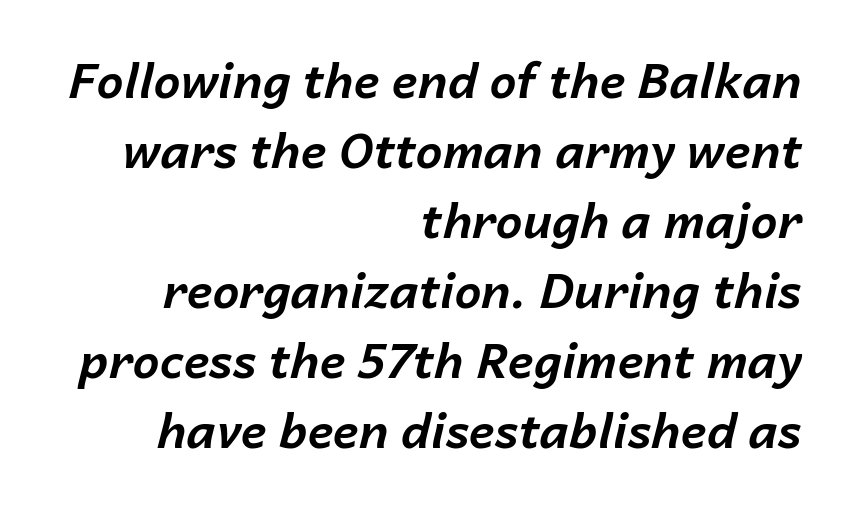
Q: Is the text bold? A: Yes.
Q: Is the text italic (slanted)? A: Yes, it leans right by about 14 degrees.
Q: Is the text underlined? A: No.
Q: How is the paragraph aligned? A: Right-aligned.
Q: Is the spacing between letters normal or unusually wide? A: Normal.
Q: Is the spacing between lines tight, normal or loose? A: Normal.
Q: Width (condensed, normal, or wide)? A: Normal.
Q: Stroke contrast? A: Low.
Q: x-height? A: Medium.
Q: Monospaced? A: No.
